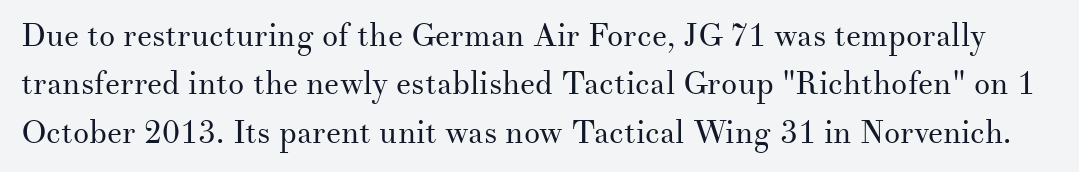
Q: Is the text bold? A: No.
Q: Is the text italic (slanted)? A: No, it is upright.
Q: Is the typeface a serif or a sans-serif typeface? A: Serif.
Q: Is the text underlined? A: No.
Q: Is the spacing between letters normal or unusually wide? A: Normal.
Q: Is the spacing between lines tight, normal or loose? A: Normal.
Q: Width (condensed, normal, or wide)? A: Normal.
Q: Stroke contrast? A: Medium.
Q: x-height? A: Small.
Q: Monospaced? A: No.
